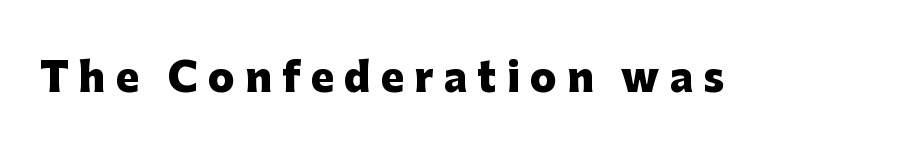
Typographically, this falls in the sans-serif category. Caption: expanded tracking, letters set apart. Is this a fixed-width face? No — the glyphs have proportional, varying widths. Strokes here are thick enough to call this a true bold.
